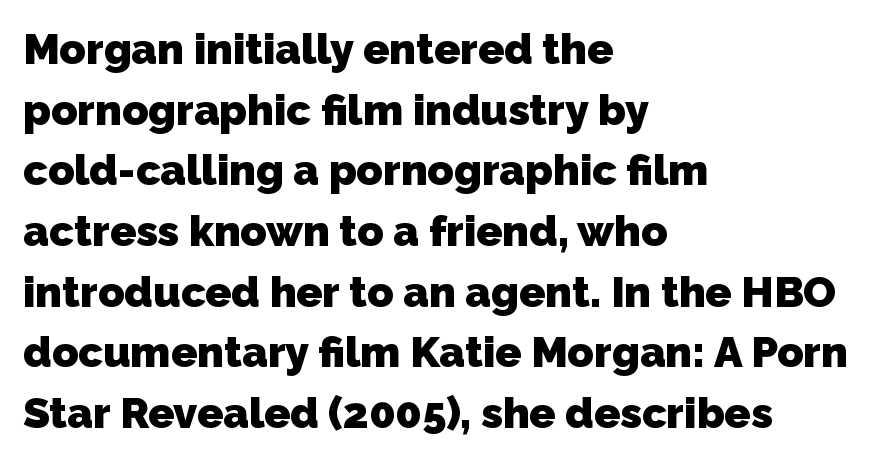
The image shows 43 px heavy sans-serif type; set left-aligned, normal line spacing (1.41x), normal letter spacing, not underlined; low stroke contrast and a medium x-height.
